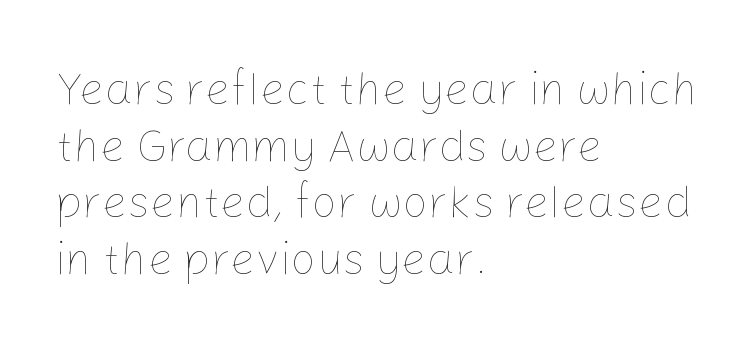
Baseline-to-baseline distance is the conventional proportion of letter height. Vertical stems look standard width or narrower in stroke. The letters advance in unequal steps, a hallmark of proportional type. Words float on clear page, feet unadorned.
